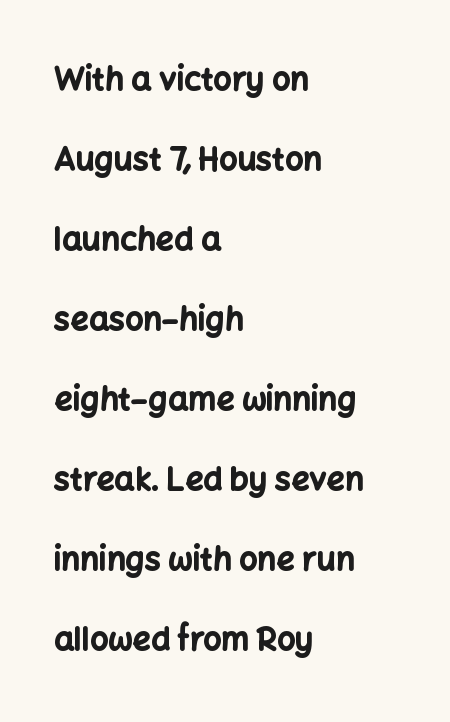
Q: Is the text bold? A: Yes.
Q: Is the text italic (slanted)? A: No, it is upright.
Q: Is the typeface a serif or a sans-serif typeface? A: Sans-serif.
Q: Is the text underlined? A: No.
Q: How is the paragraph aligned? A: Left-aligned.
Q: Is the spacing between letters normal or unusually wide? A: Normal.
Q: Is the spacing between lines tight, normal or loose? A: Loose.
Q: Width (condensed, normal, or wide)? A: Normal.
Q: Stroke contrast? A: Low.
Q: x-height? A: Medium.
Q: Monospaced? A: No.
